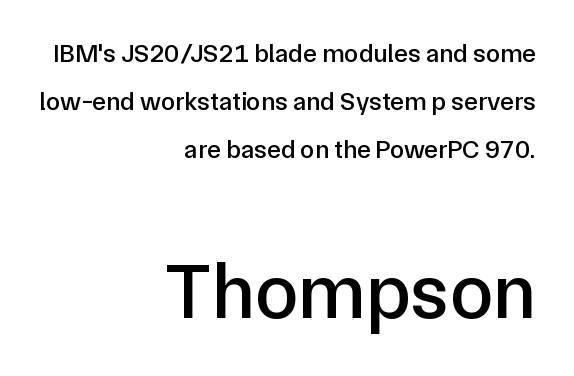
The more generous point size was reserved for the lower chunk. The baseline area is clear. Nobody touched the tracking dial on this one. Which margin do the lines hug? The right one — the left edge is uneven. These lines are rendered in a variable-pitch font. Serifs: no, the terminals of the letterforms are clean.
